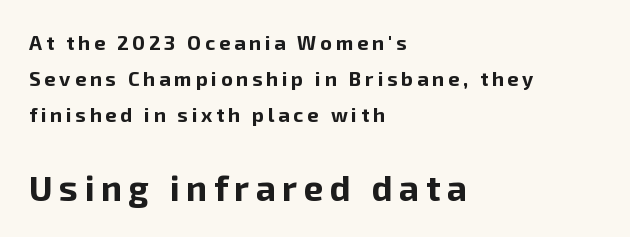
Q: Is the text bold? A: Yes.
Q: Is the text italic (slanted)? A: No, it is upright.
Q: Is the typeface a serif or a sans-serif typeface? A: Sans-serif.
Q: Is the text underlined? A: No.
Q: How is the paragraph aligned? A: Left-aligned.
Q: Which block of text is set in a larger size, the first (top) or the second (bottom)? A: The second (bottom) one.
Q: Width (condensed, normal, or wide)? A: Normal.
Q: Stroke contrast? A: Low.
Q: x-height? A: Medium.
Q: Monospaced? A: No.
